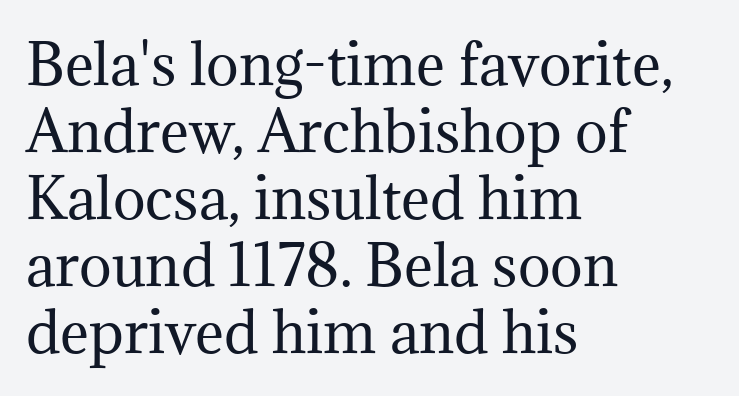
Classification — serif. Upright lettering throughout. Look at the tracking — it's just the regular setting, nothing added. A bare baseline throughout the passage.
